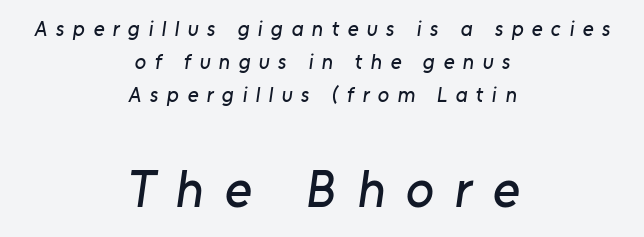
Q: Is the typeface a serif or a sans-serif typeface? A: Sans-serif.
Q: Is the text underlined? A: No.
Q: How is the paragraph aligned? A: Centered.
Q: Is the spacing between letters normal or unusually wide? A: Unusually wide.
Q: Is the spacing between lines tight, normal or loose? A: Normal.
Q: Which block of text is set in a larger size, the first (top) or the second (bottom)? A: The second (bottom) one.
Q: Width (condensed, normal, or wide)? A: Normal.
Q: Stroke contrast? A: Low.
Q: x-height? A: Medium.
Q: Monospaced? A: No.
